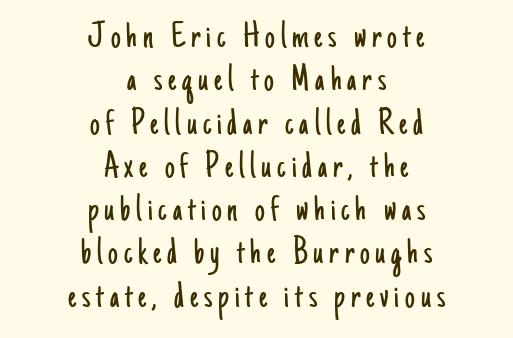
Q: Is the text bold? A: No.
Q: Is the text italic (slanted)? A: No, it is upright.
Q: Is the typeface a serif or a sans-serif typeface? A: Sans-serif.
Q: Is the text underlined? A: No.
Q: How is the paragraph aligned? A: Centered.
Q: Is the spacing between lines tight, normal or loose? A: Tight.
Q: Width (condensed, normal, or wide)? A: Condensed.
Q: Stroke contrast? A: Low.
Q: x-height? A: Small.
Q: Monospaced? A: No.
